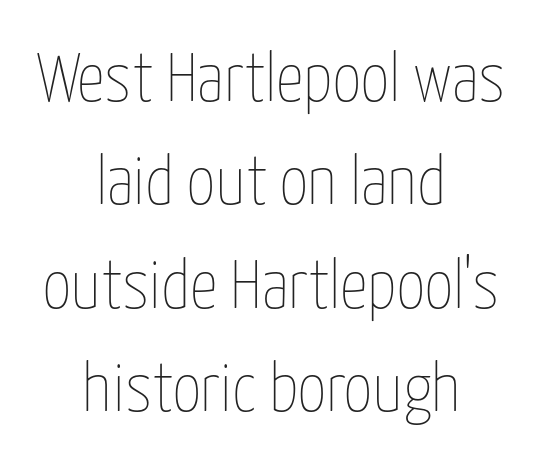
Students, observe: this is what conventionally led text looks like. The specimen omits any rule beneath the text block's lines. Looks like regular typesetting: each glyph gets only the width it needs. This is the regular roman posture of the typeface.
